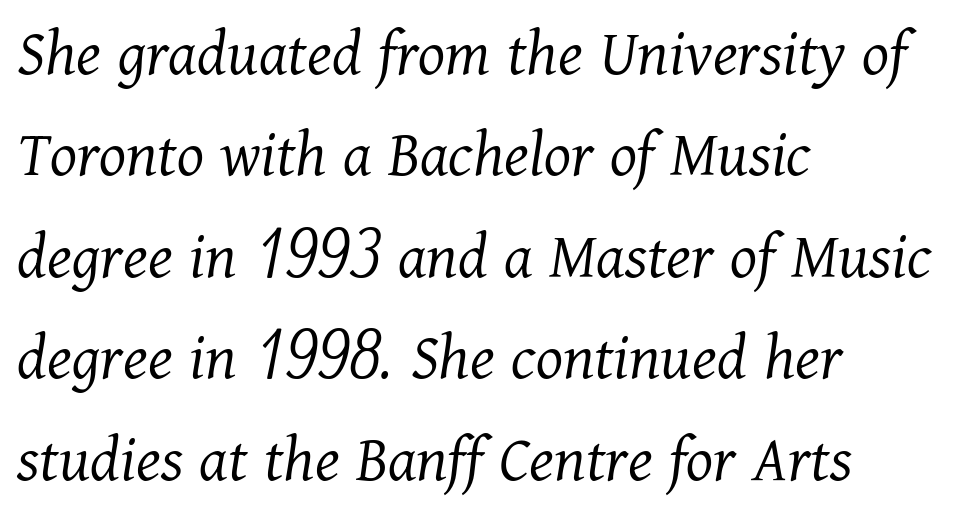
{"serif": "yes", "italic": "yes", "lean": "right", "slant_degrees": 11, "bold": "no", "weight": "light", "width": "normal", "stroke_contrast": "medium", "x_height": "medium", "monospaced": "no", "underline": "no", "align": "left", "line_spacing": "normal", "line_spacing_ratio": 1.47, "letter_spacing": "normal", "letter_spacing_em": 0.0, "glyph_px": 69}
